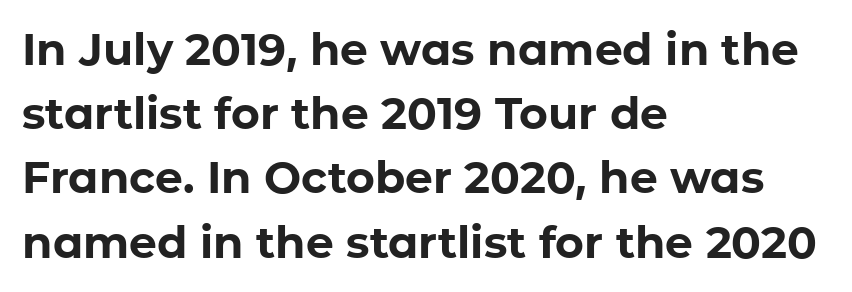
{"serif": "no", "italic": "no", "bold": "yes", "weight": "bold", "width": "normal", "stroke_contrast": "low", "x_height": "medium", "monospaced": "no", "underline": "no", "align": "left", "line_spacing": "normal", "line_spacing_ratio": 1.46, "letter_spacing": "normal", "letter_spacing_em": 0.0, "glyph_px": 44}
